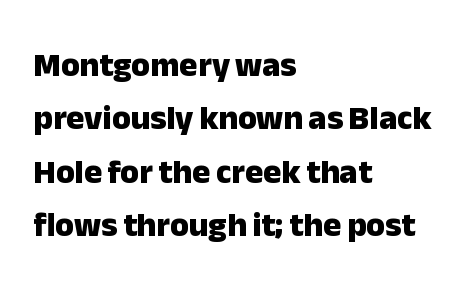
Q: Is the text bold? A: Yes.
Q: Is the text italic (slanted)? A: No, it is upright.
Q: Is the typeface a serif or a sans-serif typeface? A: Sans-serif.
Q: Is the text underlined? A: No.
Q: How is the paragraph aligned? A: Left-aligned.
Q: Is the spacing between letters normal or unusually wide? A: Normal.
Q: Is the spacing between lines tight, normal or loose? A: Normal.
Q: Width (condensed, normal, or wide)? A: Normal.
Q: Stroke contrast? A: Low.
Q: x-height? A: Medium.
Q: Monospaced? A: No.
